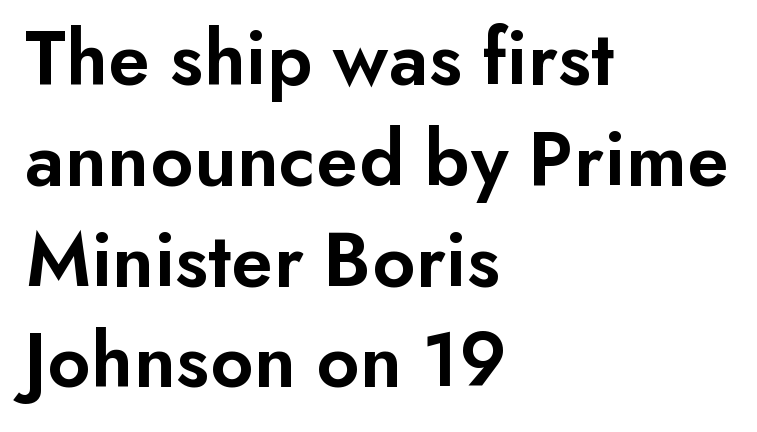
Q: Is the text bold? A: Semi-bold.
Q: Is the text italic (slanted)? A: No, it is upright.
Q: Is the typeface a serif or a sans-serif typeface? A: Sans-serif.
Q: Is the text underlined? A: No.
Q: How is the paragraph aligned? A: Left-aligned.
Q: Is the spacing between letters normal or unusually wide? A: Normal.
Q: Is the spacing between lines tight, normal or loose? A: Normal.
Q: Width (condensed, normal, or wide)? A: Normal.
Q: Stroke contrast? A: Low.
Q: x-height? A: Small.
Q: Monospaced? A: No.
